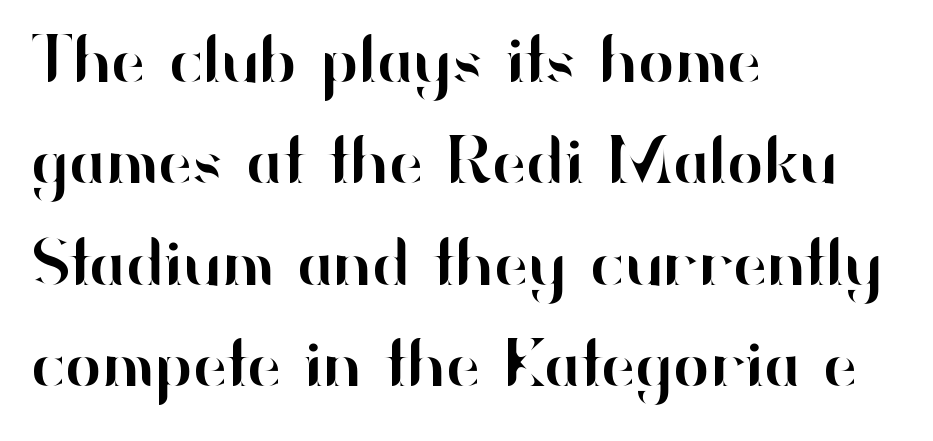
{"serif": "no", "italic": "no", "width": "normal", "stroke_contrast": "high", "x_height": "small", "monospaced": "no", "underline": "no", "align": "left", "line_spacing": "normal", "line_spacing_ratio": 1.49, "letter_spacing": "normal", "letter_spacing_em": 0.0, "glyph_px": 68}
